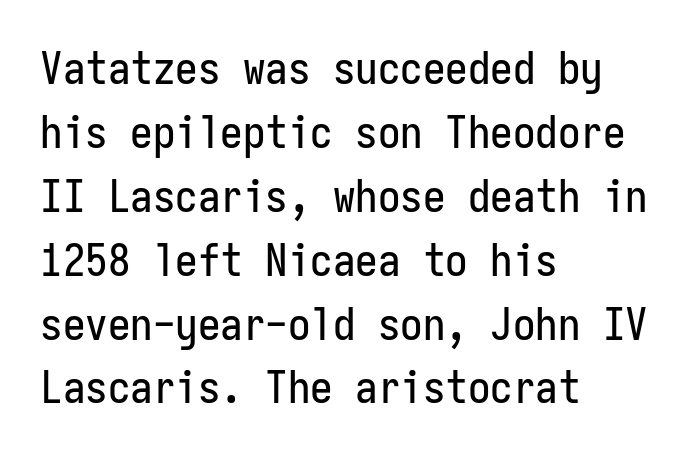
The image shows 45 px condensed sans-serif type, upright, monospaced; set left-aligned, normal line spacing (1.42x), normal letter spacing, not underlined; low stroke contrast and a medium x-height.
